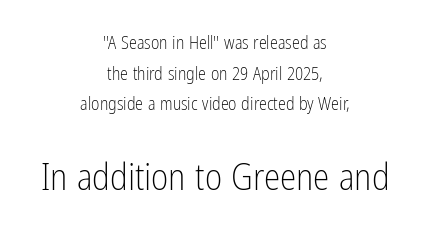
Q: Is the text bold? A: No.
Q: Is the text italic (slanted)? A: No, it is upright.
Q: Is the typeface a serif or a sans-serif typeface? A: Sans-serif.
Q: Is the text underlined? A: No.
Q: How is the paragraph aligned? A: Centered.
Q: Is the spacing between letters normal or unusually wide? A: Normal.
Q: Is the spacing between lines tight, normal or loose? A: Normal.
Q: Which block of text is set in a larger size, the first (top) or the second (bottom)? A: The second (bottom) one.
Q: Width (condensed, normal, or wide)? A: Condensed.
Q: Stroke contrast? A: Low.
Q: x-height? A: Medium.
Q: Monospaced? A: No.
